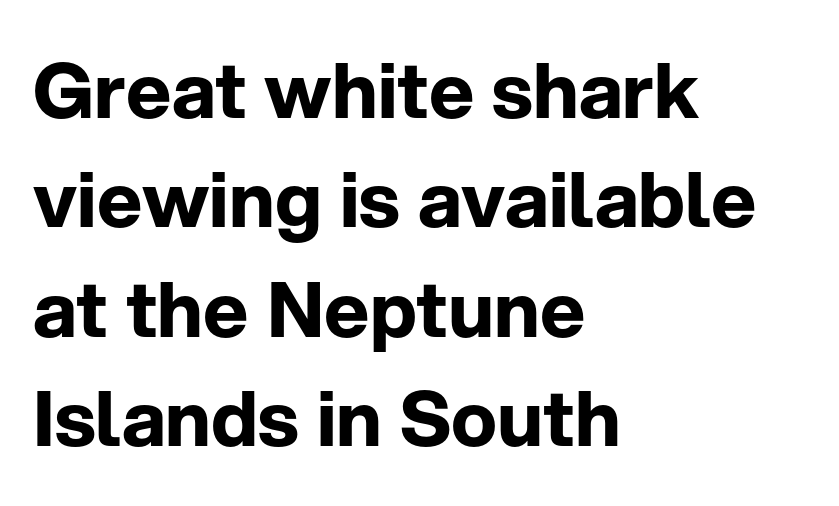
Q: Is the text bold? A: Yes.
Q: Is the text italic (slanted)? A: No, it is upright.
Q: Is the typeface a serif or a sans-serif typeface? A: Sans-serif.
Q: Is the text underlined? A: No.
Q: How is the paragraph aligned? A: Left-aligned.
Q: Is the spacing between letters normal or unusually wide? A: Normal.
Q: Is the spacing between lines tight, normal or loose? A: Normal.
Q: Width (condensed, normal, or wide)? A: Normal.
Q: Stroke contrast? A: Low.
Q: x-height? A: Medium.
Q: Monospaced? A: No.
